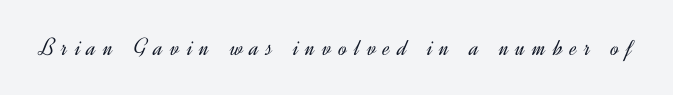
Letter spacing: wide. Anything drawn beneath the words? Only blank space. The characters are drawn with everyday or finer stroke widths.
